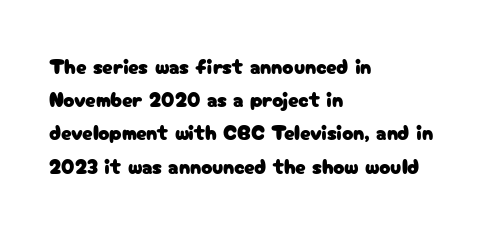
Q: Is the text italic (slanted)? A: No, it is upright.
Q: Is the text underlined? A: No.
Q: How is the paragraph aligned? A: Left-aligned.
Q: Is the spacing between letters normal or unusually wide? A: Normal.
Q: Is the spacing between lines tight, normal or loose? A: Normal.
